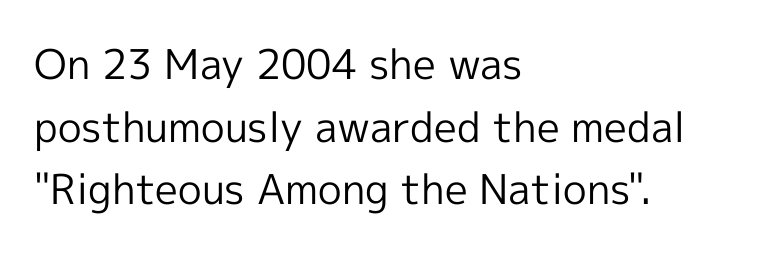
The image shows 41 px regular-weight sans-serif type, upright; set left-aligned, normal line spacing (1.53x), normal letter spacing, not underlined; a medium x-height.
